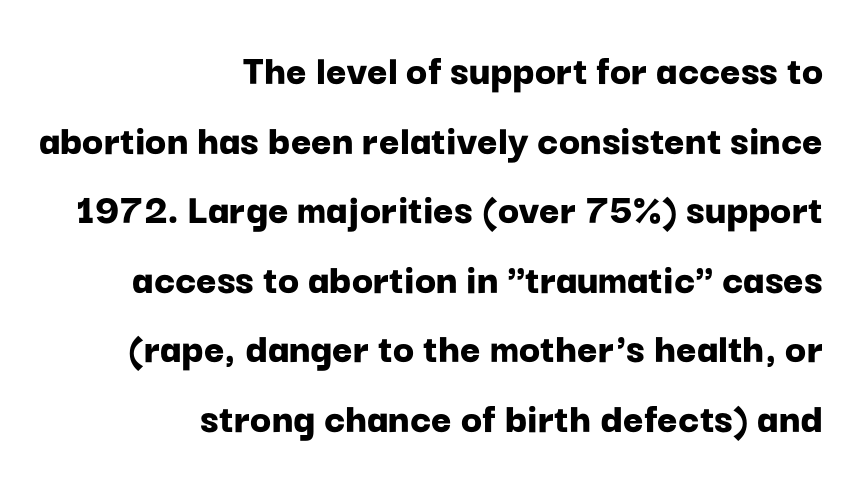
The image shows 44 px bold sans-serif type, upright; set right-aligned, normal line spacing (1.58x), normal letter spacing, not underlined; low stroke contrast and a medium x-height.
